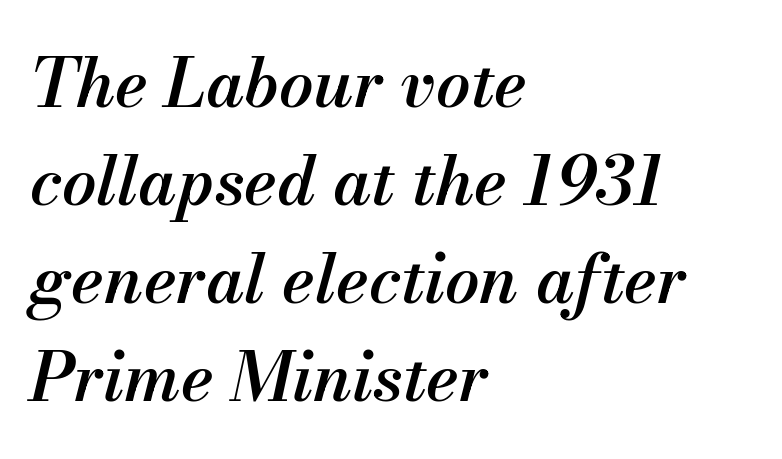
{"italic": "yes", "lean": "right", "slant_degrees": 13, "bold": "semi", "weight": "semibold", "width": "normal", "stroke_contrast": "medium", "x_height": "small", "monospaced": "no", "underline": "no", "align": "left", "line_spacing": "normal", "line_spacing_ratio": 1.44, "letter_spacing": "normal", "letter_spacing_em": 0.0, "glyph_px": 68}
